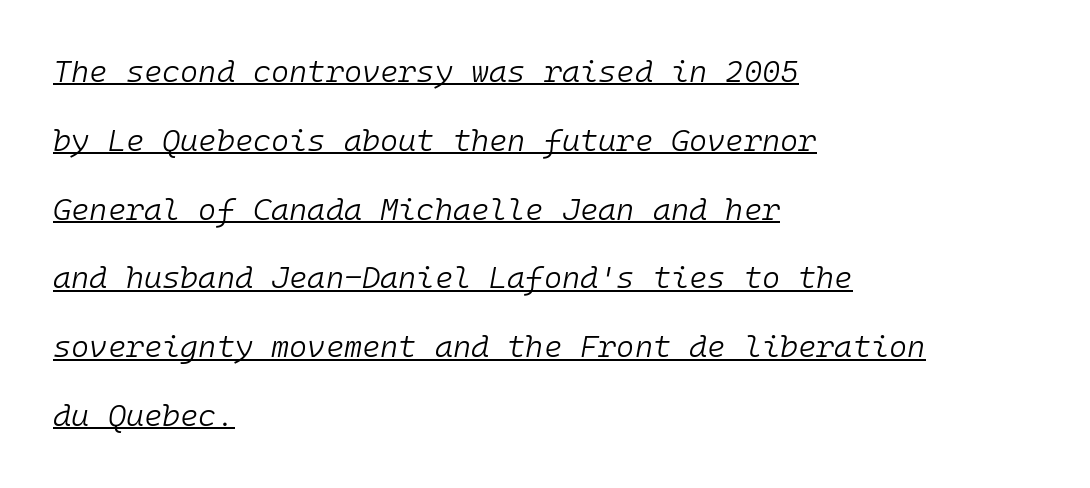
Q: Is the text bold? A: No.
Q: Is the text italic (slanted)? A: Yes, it leans right by about 10 degrees.
Q: Is the text underlined? A: Yes.
Q: How is the paragraph aligned? A: Left-aligned.
Q: Is the spacing between letters normal or unusually wide? A: Normal.
Q: Is the spacing between lines tight, normal or loose? A: Loose.
Q: Width (condensed, normal, or wide)? A: Normal.
Q: Stroke contrast? A: Low.
Q: x-height? A: Medium.
Q: Monospaced? A: Yes.
